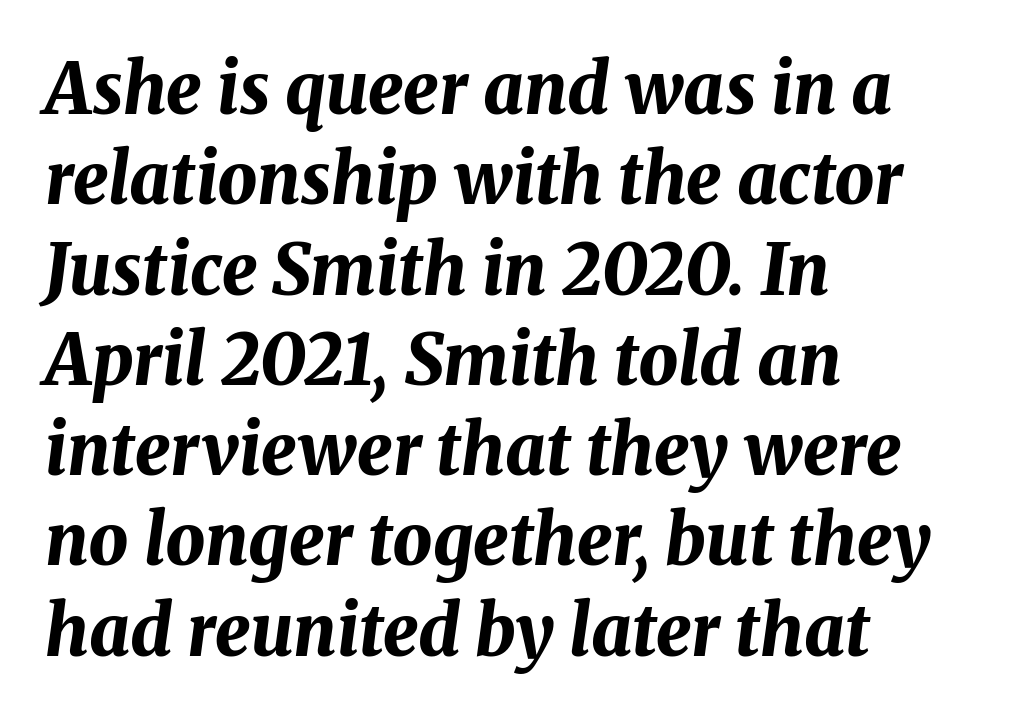
The image shows 70 px bold type, italic (leaning right); set left-aligned, normal line spacing (1.29x), normal letter spacing, not underlined; medium stroke contrast and a medium x-height.
